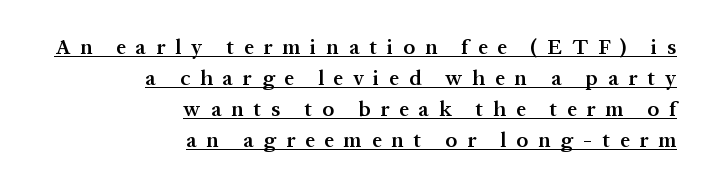
You could only call the tracking loose — the letters float apart. This sample carries an underscore along the baseline area. Weight: semibold (demi). Normally led — the rows are evenly, conventionally spaced. Casual observation: everything's shoved over to the right. This is the regular roman posture of the typeface.
